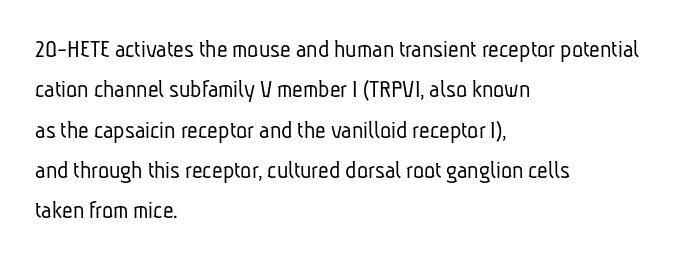
{"bold": "no", "underline": "no", "align": "left", "line_spacing": "normal", "line_spacing_ratio": 1.55, "letter_spacing": "normal", "letter_spacing_em": 0.0, "glyph_px": 26}
